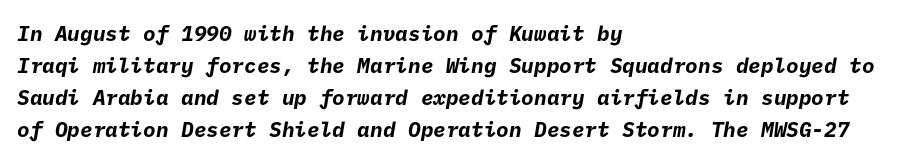
Q: Is the text bold? A: Yes.
Q: Is the text underlined? A: No.
Q: How is the paragraph aligned? A: Left-aligned.
Q: Is the spacing between letters normal or unusually wide? A: Normal.
Q: Is the spacing between lines tight, normal or loose? A: Normal.
